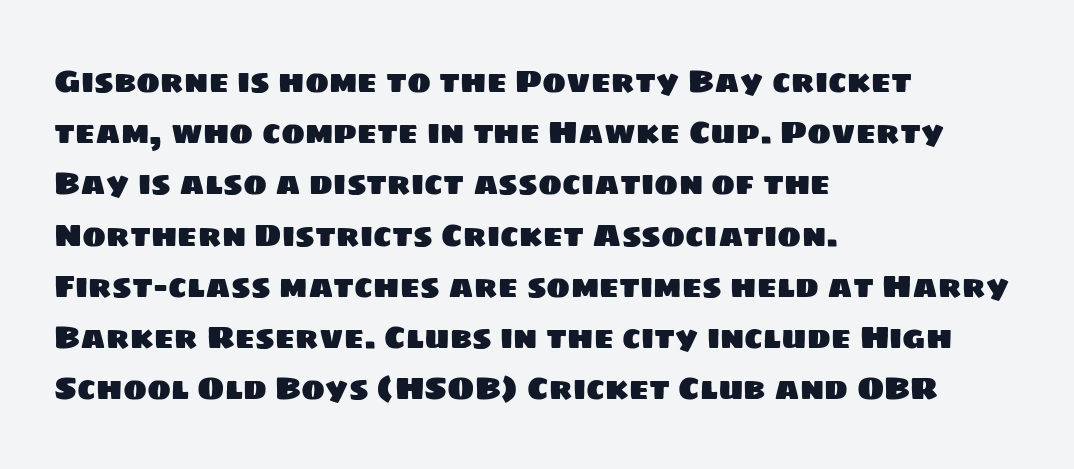
{"serif": "no", "width": "normal", "stroke_contrast": "low", "x_height": "large", "monospaced": "no", "underline": "no", "align": "left", "line_spacing": "normal", "line_spacing_ratio": 1.6, "letter_spacing": "normal", "letter_spacing_em": 0.0, "glyph_px": 32}
